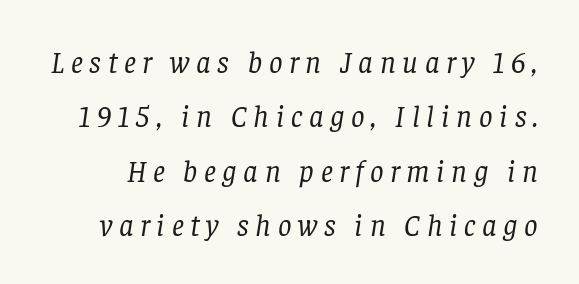
Observe the serifs anchoring each vertical stroke in this sample. Tracking here is generous; glyphs stand well apart from one another. Think of a printed novel: that variable character pitch is what you see here. Is the type slanted? Yes — the strokes lean at a clear angle. Is the stroke heavy? The answer is a plain regular-or-lighter.
